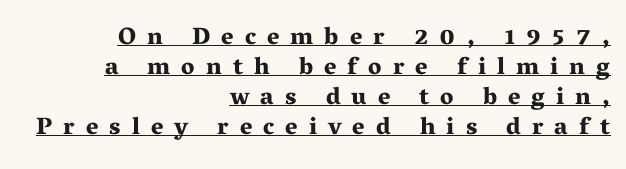
Q: Is the text bold? A: Yes.
Q: Is the text italic (slanted)? A: No, it is upright.
Q: Is the text underlined? A: Yes.
Q: How is the paragraph aligned? A: Right-aligned.
Q: Is the spacing between letters normal or unusually wide? A: Unusually wide.
Q: Is the spacing between lines tight, normal or loose? A: Normal.
